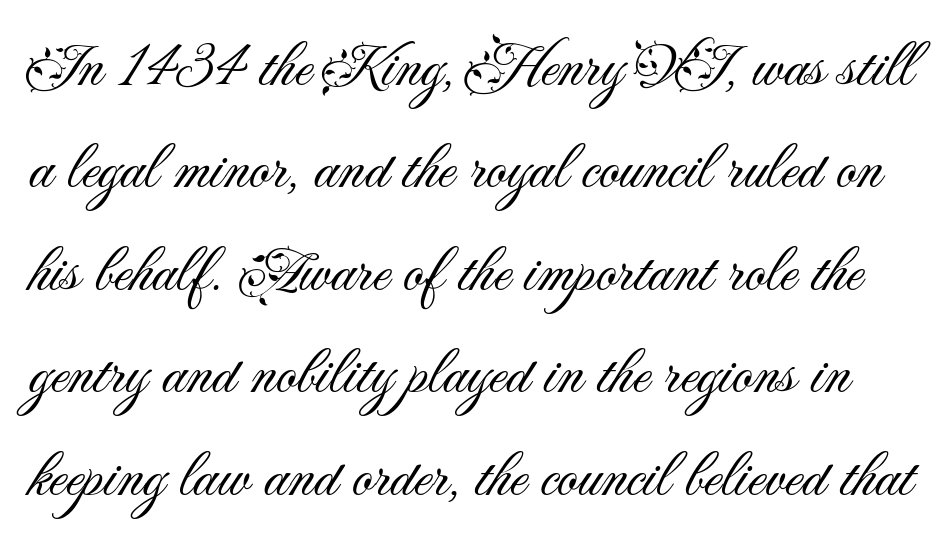
Q: Is the text bold? A: No.
Q: Is the text italic (slanted)? A: Yes.
Q: Is the typeface a serif or a sans-serif typeface? A: Sans-serif.
Q: Is the text underlined? A: No.
Q: Is the spacing between letters normal or unusually wide? A: Normal.
Q: Is the spacing between lines tight, normal or loose? A: Normal.
Q: Width (condensed, normal, or wide)? A: Normal.
Q: Stroke contrast? A: Medium.
Q: x-height? A: Small.
Q: Monospaced? A: No.
